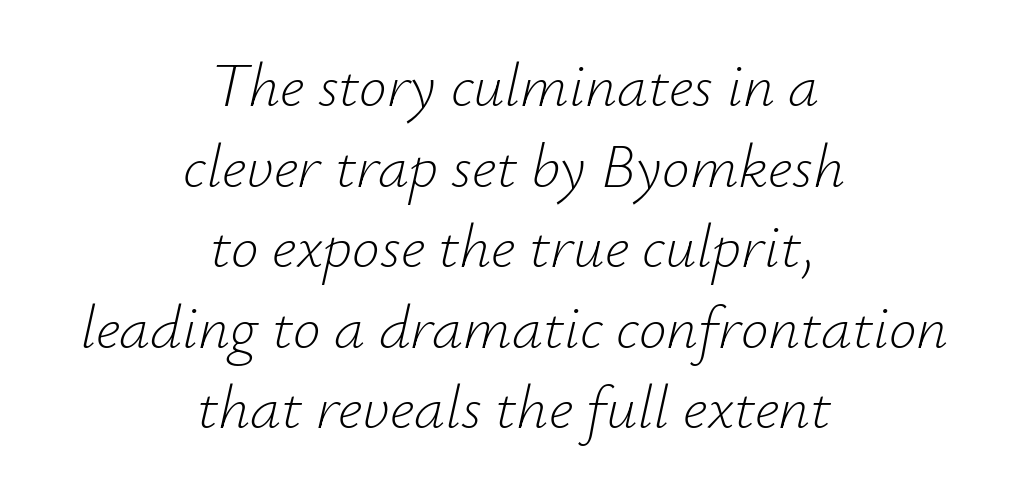
What stands out about the letter spacing? Nothing — it is the standard amount. Is this a fixed-width face? No — the glyphs have proportional, varying widths. Successive baselines arrive at the customary interval. The typeface has the unassuming heft of standard copy or less. The space directly below the letters is spotless. A centered setting, common on invitations and titles, is used for this passage.
